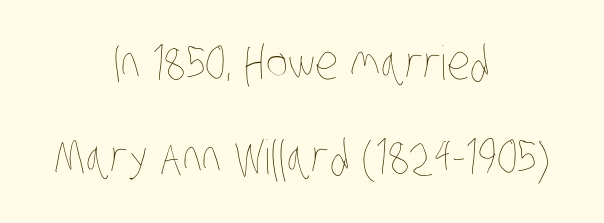
The image shows 47 px thin, condensed type; set centered, loose line spacing (2.01x), normal letter spacing, not underlined; low stroke contrast and a large x-height.
